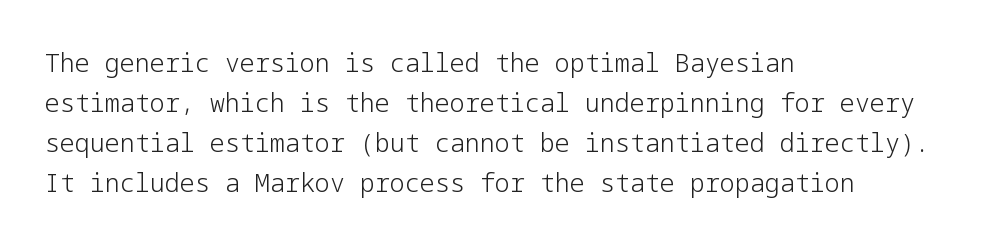
The image shows 25 px text type, upright; set left-aligned, normal line spacing (1.6x), normal letter spacing, not underlined.
